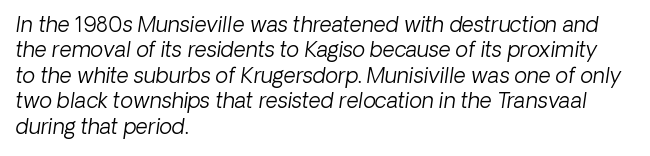
The image shows 21 px text type, italic (leaning right); set left-aligned, line spacing 1.21x, normal letter spacing, not underlined.
